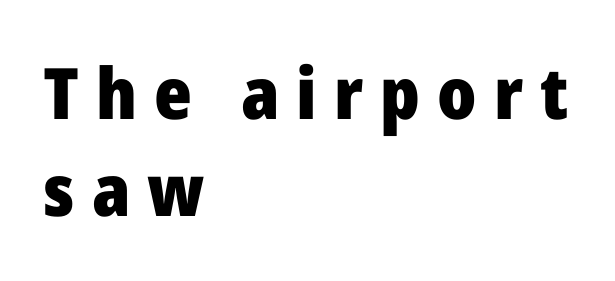
The string is rendered with underlining switched off. Interline gaps are of average width in this sample. The text was rendered using a sans face with plain stroke endings. Students, note that the glyphs here are deliberately spaced far apart. Every stem runs plumb, perpendicular to the baseline.
